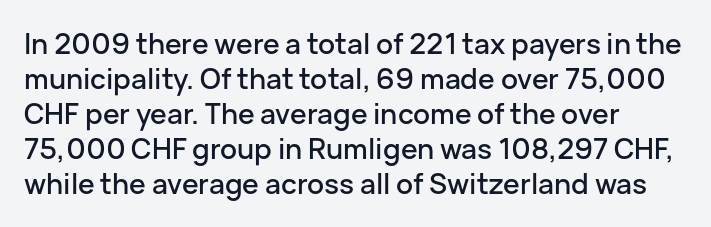
{"serif": "no", "italic": "no", "width": "normal", "stroke_contrast": "low", "x_height": "medium", "monospaced": "no", "underline": "no", "align": "left", "line_spacing": "normal", "line_spacing_ratio": 1.25, "letter_spacing": "normal", "letter_spacing_em": 0.0, "glyph_px": 28}
